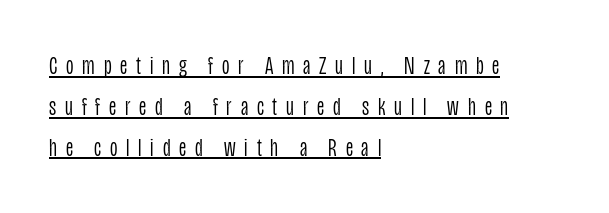
Baseline-to-baseline distance is the conventional proportion of letter height. There is plenty of visible air inserted between adjacent glyphs. The typography opts for an upright posture over an oblique one. Horizontal alignment here is leftward, the default for most running prose. A typographer would call this underscored text.
